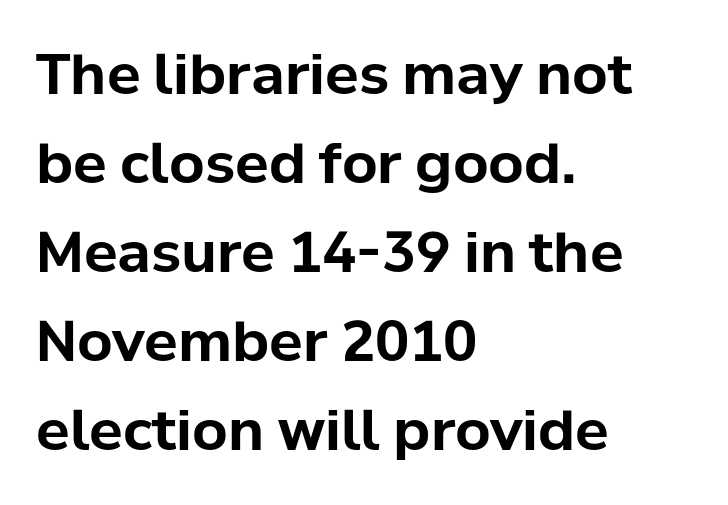
The characters display no serif detailing; their extremities are plain. Is this a fixed-width face? No — the glyphs have proportional, varying widths. Descenders hang freely into open space. Tall strokes in this sample are plumb rather than angled.
